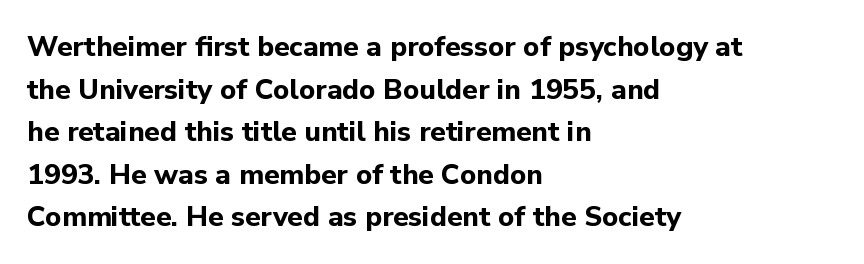
The image shows 28 px bold sans-serif type, upright; set left-aligned, normal line spacing (1.52x), normal letter spacing, not underlined; low stroke contrast and a medium x-height.
